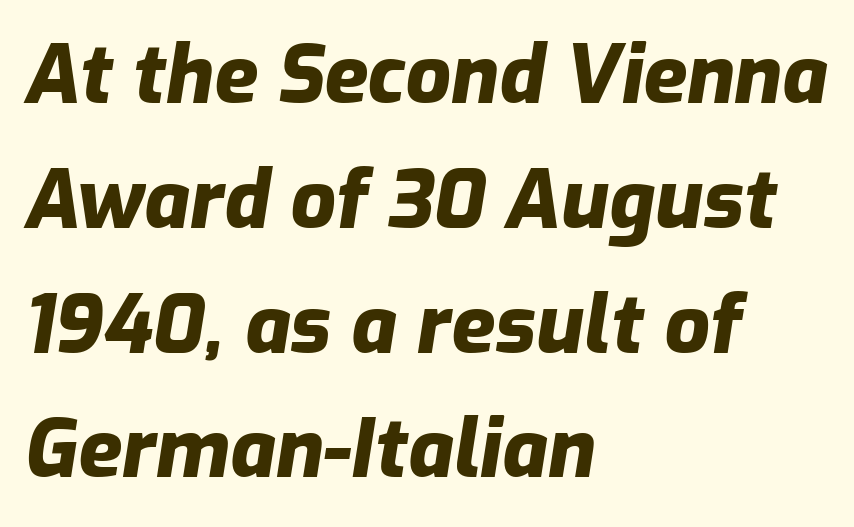
{"italic": "yes", "lean": "right", "slant_degrees": 9, "bold": "yes", "weight": "heavy", "width": "normal", "stroke_contrast": "low", "x_height": "medium", "monospaced": "no", "underline": "no", "align": "left", "line_spacing": "normal", "line_spacing_ratio": 1.56, "letter_spacing": "normal", "letter_spacing_em": 0.0, "glyph_px": 80}
